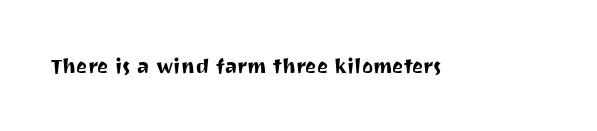
The image shows 21 px text type, upright; set normal letter spacing, not underlined.
